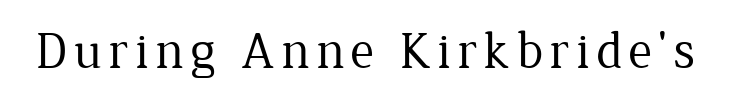
A serif font was chosen for this passage. Quick note: not italic, upright. The characters are drawn with everyday or finer stroke widths. A bare baseline throughout the passage. Here the designer chose a conventional face with non-uniform glyph widths.
